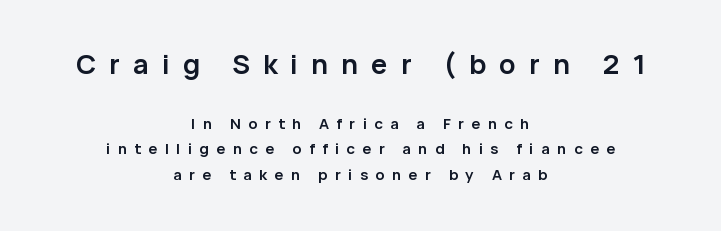
The image shows 27 px bold type, upright; set centered, line spacing 1.71x, unusually wide letter spacing (+0.49 em), not underlined; the first (top) block is 1.8x larger.
